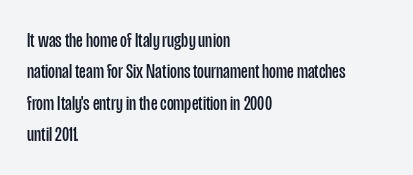
Q: Is the text bold? A: No.
Q: Is the text italic (slanted)? A: No, it is upright.
Q: Is the text underlined? A: No.
Q: How is the paragraph aligned? A: Left-aligned.
Q: Is the spacing between letters normal or unusually wide? A: Normal.
Q: Is the spacing between lines tight, normal or loose? A: Normal.
